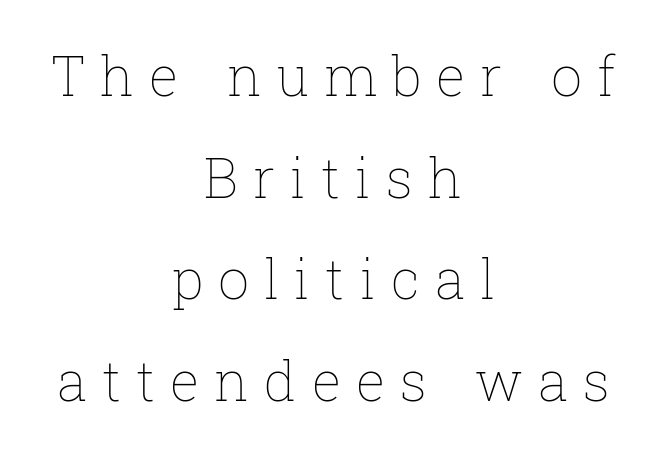
Caption: multi-line text, centered on the measure. Ordinary non-slanted type is in use. Is the type heavy? It reads as light-to-regular instead. Look at the tracking — it's clearly loosened, letters drifting apart. Is this a fixed-width face? No — the glyphs have proportional, varying widths.
